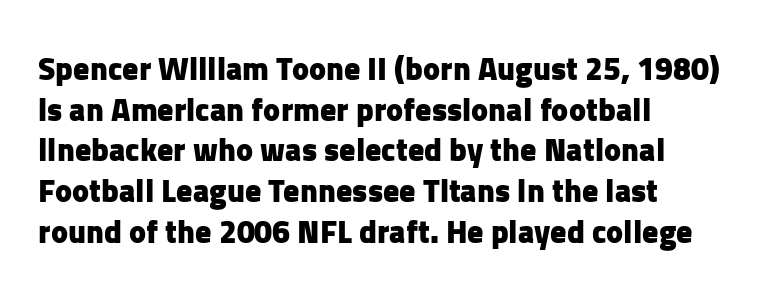
The image shows 32 px heavy sans-serif type, upright; set left-aligned, normal line spacing (1.27x), normal letter spacing, not underlined; low stroke contrast and a medium x-height.
